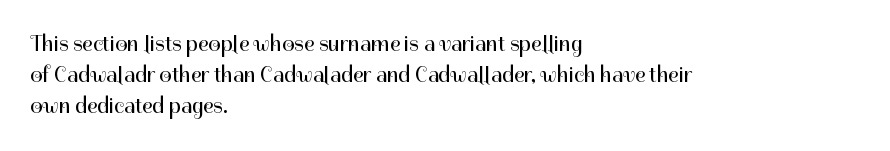
Q: Is the text bold? A: No.
Q: Is the text italic (slanted)? A: No, it is upright.
Q: Is the text underlined? A: No.
Q: How is the paragraph aligned? A: Left-aligned.
Q: Is the spacing between letters normal or unusually wide? A: Normal.
Q: Is the spacing between lines tight, normal or loose? A: Normal.
